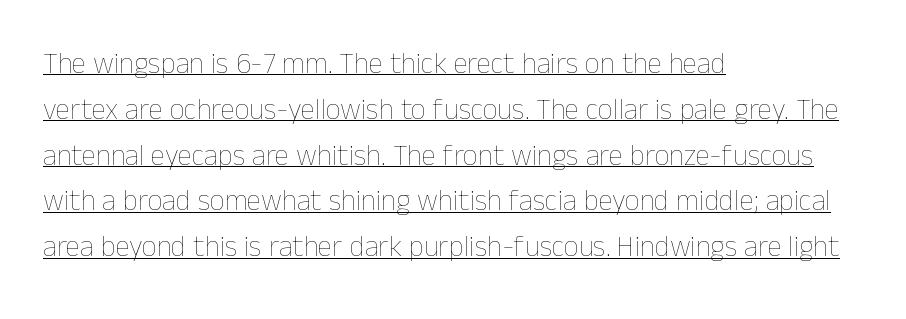
The image shows 29 px thin type, upright; set left-aligned, normal line spacing (1.58x), normal letter spacing, underlined; low stroke contrast and a medium x-height.
